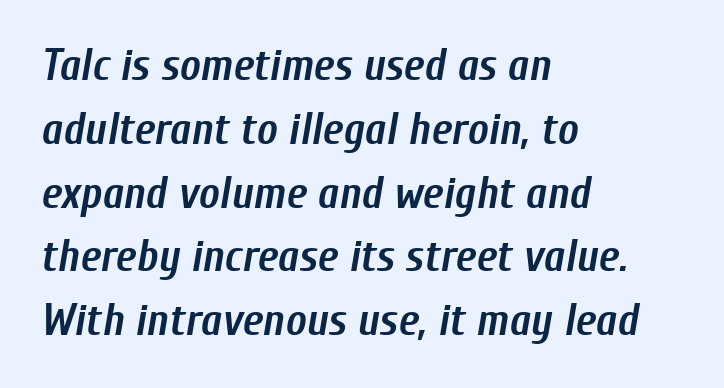
The rows are spaced the way most documents space them. The space beneath each line is pristine and unruled. Between one letter and the next there's only the usual sliver of space. The letters advance in unequal steps, a hallmark of proportional type. Students, this is bold: see how much ink each stroke carries.
